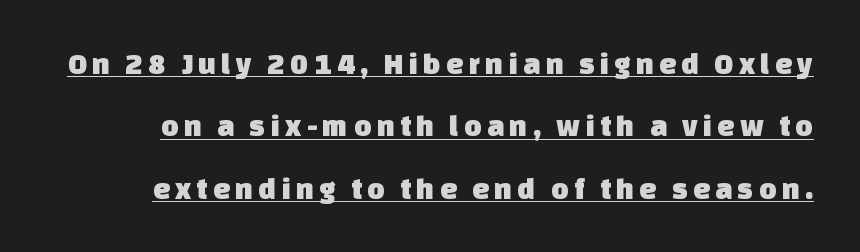
This block would shrink considerably if given ordinary leading; it's expanded now. The passage shown is typed in a proportional face where columns would drift. What decoration does the sample have? An underline. To sum up the face: it is a sans, with no serifs.
